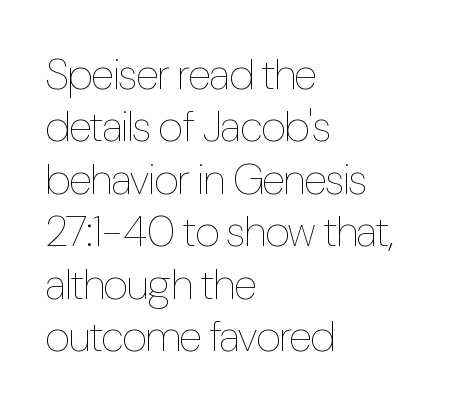
The rendering uses natural spacing where letterforms have individual widths. The passage shown is not bold in any degree. The rendering anchors every line to the left-hand side. This rendering leaves character spacing at its baseline value. Type without underlining. Characters remain perfectly vertical along every line.
